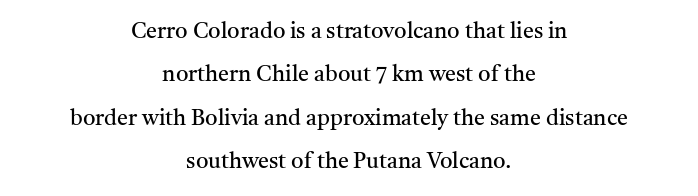
The image shows 22 px text type, upright; set centered, loose line spacing (1.97x), normal letter spacing, not underlined.
